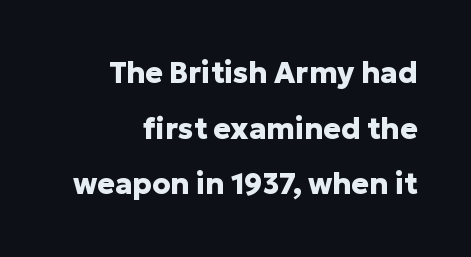
Widely set lines give the paragraph a tall, airy silhouette. Caption: multi-line text, flush right, ragged left. What kind of face is this? One without serifs — a sans. These lines are rendered in a variable-pitch font. The axis of the letterforms is exactly vertical. Letter spacing: default.
